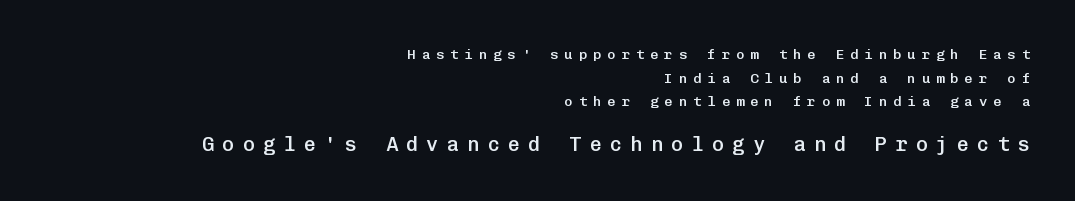
The image shows 20 px text type, upright; set right-aligned, normal line spacing (1.68x), unusually wide letter spacing (+0.42 em), not underlined; the second (bottom) block is 1.43x larger.
